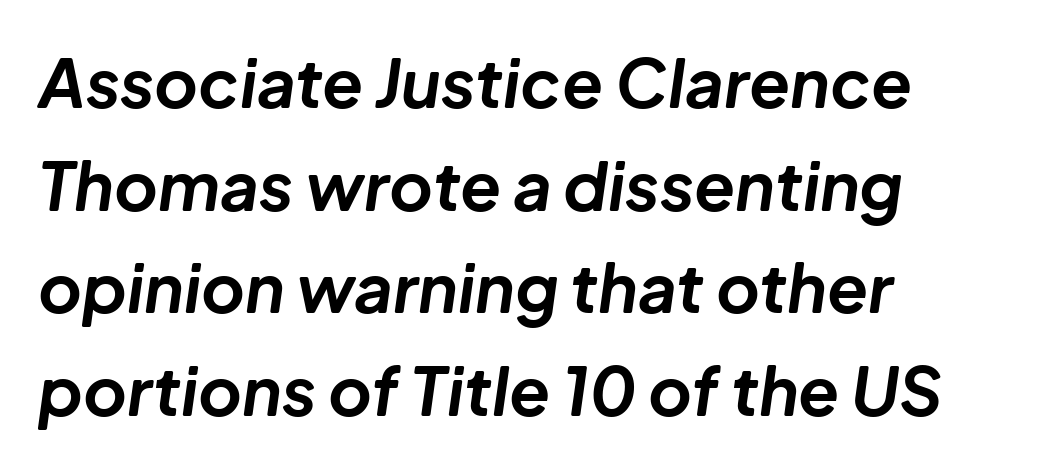
Q: Is the text bold? A: Yes.
Q: Is the text italic (slanted)? A: Yes, it leans right by about 8 degrees.
Q: Is the text underlined? A: No.
Q: How is the paragraph aligned? A: Left-aligned.
Q: Is the spacing between letters normal or unusually wide? A: Normal.
Q: Is the spacing between lines tight, normal or loose? A: Normal.
Q: Width (condensed, normal, or wide)? A: Normal.
Q: Stroke contrast? A: Low.
Q: x-height? A: Medium.
Q: Monospaced? A: No.
